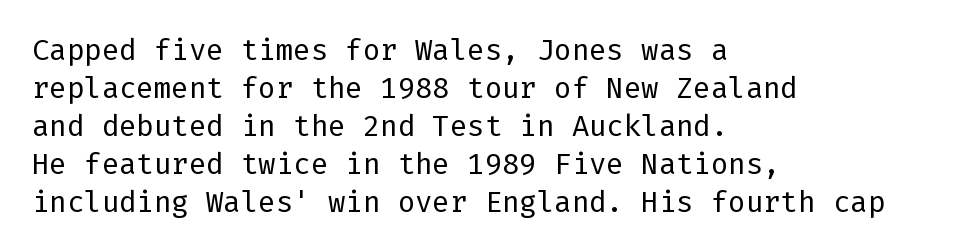
Examine the stroke ends and you'll find no serifs. Summary of vertical rhythm: regular, with standard interline spacing. A classic flush-left, rag-right setting is used for this passage. Ink coverage per letter is moderate at most. Honestly, the letter spacing is just normal — you wouldn't notice it.
